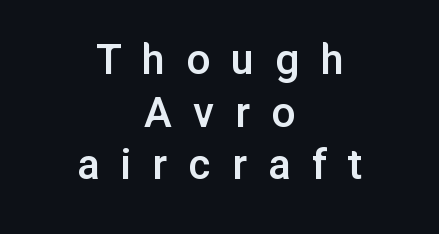
A typesetter would call this proportional, since set widths differ per character. How would I describe the line gaps? Narrow and economical. The glyphs are unaccompanied by any horizontal stroke below them. Strokes here are thickened, but only to semibold level. Is the letter spacing exaggerated? Yes — the characters are pushed far apart.
